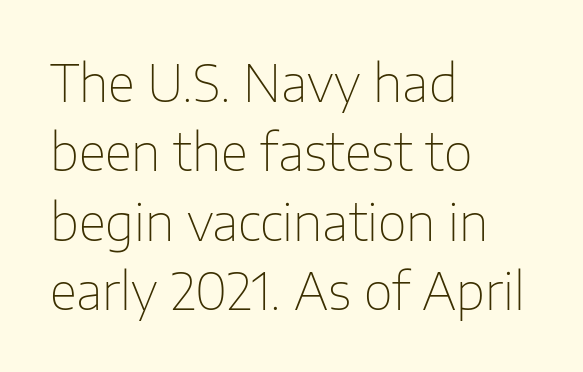
Q: Is the text bold? A: No.
Q: Is the text italic (slanted)? A: No, it is upright.
Q: Is the typeface a serif or a sans-serif typeface? A: Sans-serif.
Q: Is the text underlined? A: No.
Q: How is the paragraph aligned? A: Left-aligned.
Q: Is the spacing between letters normal or unusually wide? A: Normal.
Q: Is the spacing between lines tight, normal or loose? A: Normal.
Q: Width (condensed, normal, or wide)? A: Normal.
Q: Stroke contrast? A: Low.
Q: x-height? A: Medium.
Q: Monospaced? A: No.
